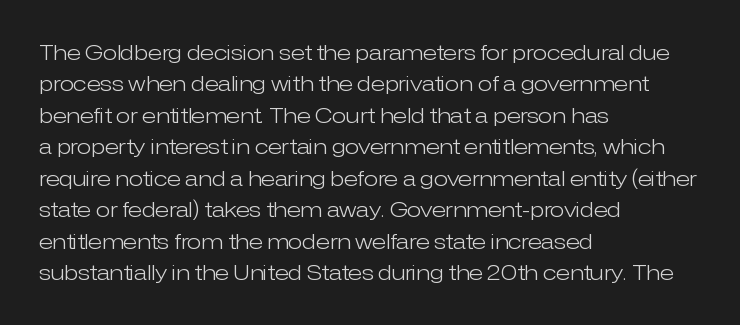
Each row of text sits above clean, open space. Italic? Not at all — the glyphs are vertical. Typeset ragged right — the left edge is the straight one. Each word holds together tightly as a unit, with standard inter-letter gaps. Interline gaps are of average width in this sample.
